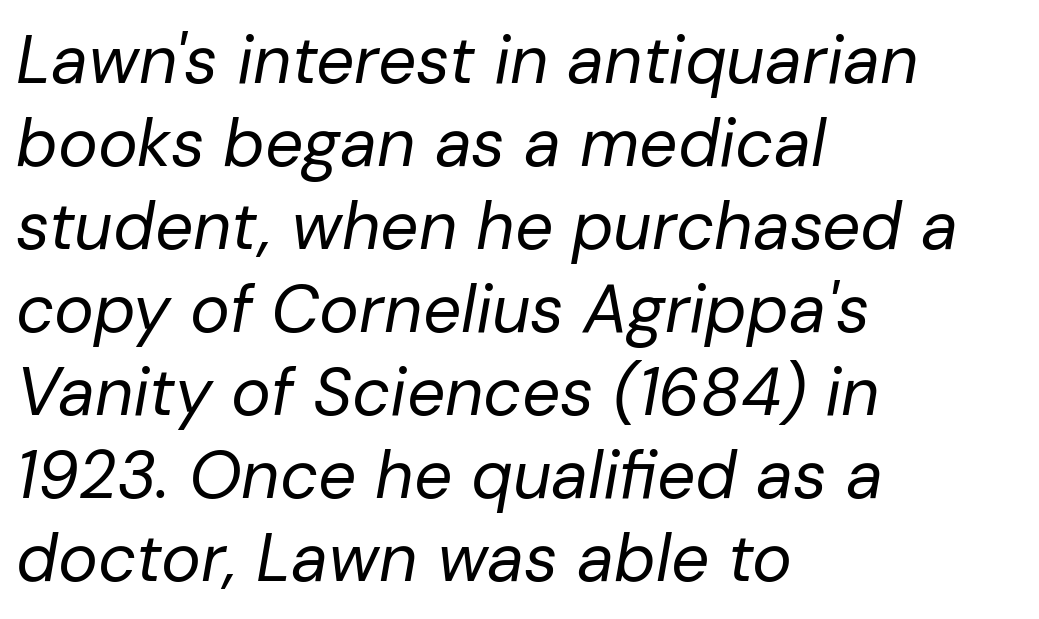
The image shows 67 px regular-weight type, italic (leaning right); set left-aligned, line spacing 1.24x, normal letter spacing, not underlined; low stroke contrast and a medium x-height.
